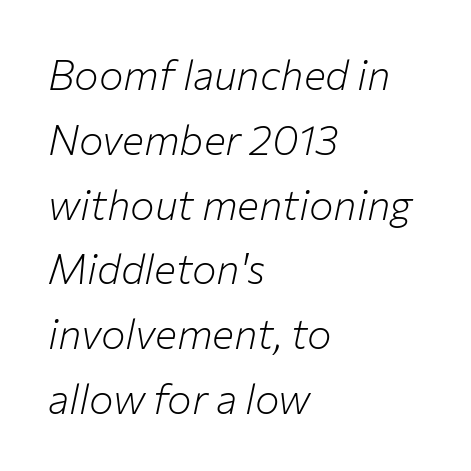
The image shows 41 px light type, italic (leaning right); set left-aligned, normal line spacing (1.58x), normal letter spacing, not underlined; low stroke contrast and a medium x-height.
